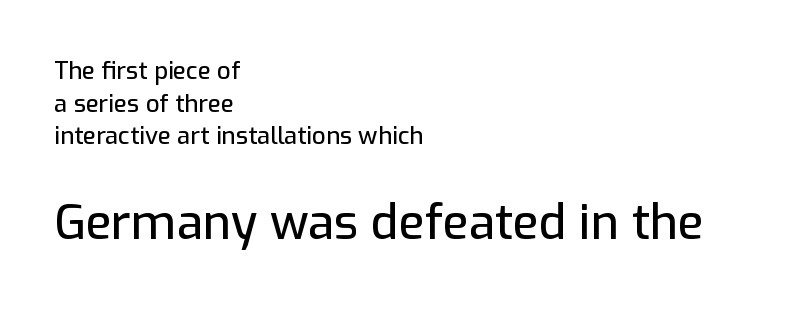
{"serif": "no", "italic": "no", "width": "normal", "stroke_contrast": "low", "x_height": "medium", "monospaced": "no", "underline": "no", "align": "left", "line_spacing": "normal", "line_spacing_ratio": 1.36, "letter_spacing": "normal", "letter_spacing_em": 0.0, "larger_block": "second", "size_ratio": 2.0, "glyph_px": 48}
